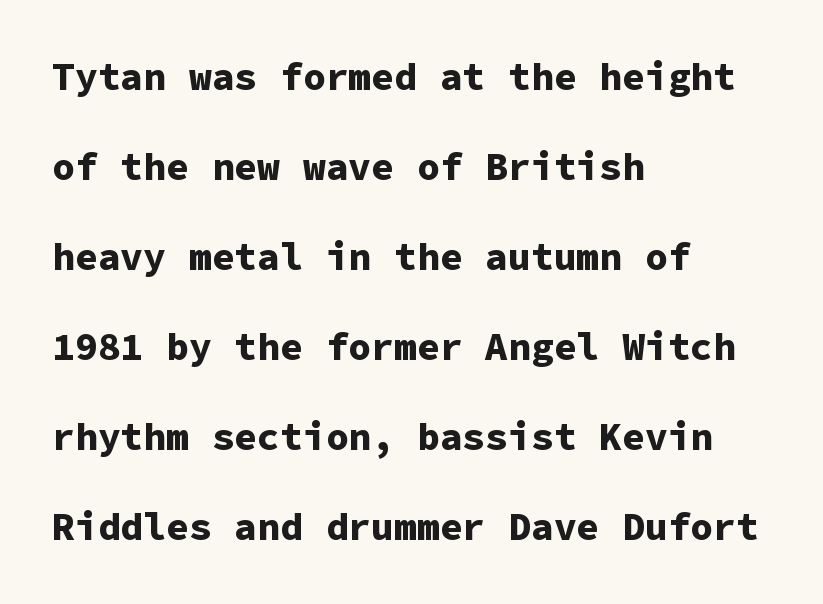
{"serif": "no", "italic": "no", "bold": "yes", "weight": "bold", "width": "normal", "stroke_contrast": "low", "x_height": "medium", "monospaced": "yes", "underline": "no", "align": "left", "line_spacing": "loose", "line_spacing_ratio": 2.37, "letter_spacing": "normal", "letter_spacing_em": 0.0, "glyph_px": 38}
